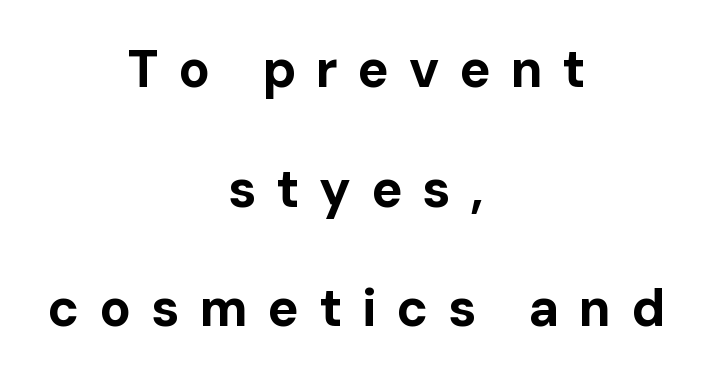
{"serif": "no", "italic": "no", "bold": "yes", "weight": "bold", "width": "normal", "stroke_contrast": "low", "x_height": "medium", "monospaced": "no", "underline": "no", "align": "center", "line_spacing": "loose", "line_spacing_ratio": 2.3, "letter_spacing": "wide", "letter_spacing_em": 0.38, "glyph_px": 52}
